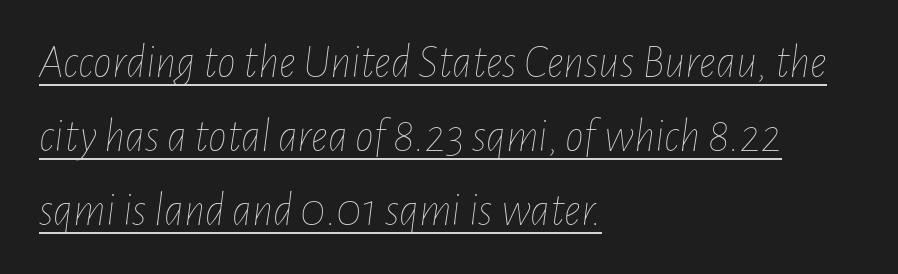
Q: Is the text bold? A: No.
Q: Is the text italic (slanted)? A: Yes, it leans right by about 7 degrees.
Q: Is the text underlined? A: Yes.
Q: How is the paragraph aligned? A: Left-aligned.
Q: Is the spacing between letters normal or unusually wide? A: Normal.
Q: Is the spacing between lines tight, normal or loose? A: Normal.
Q: Width (condensed, normal, or wide)? A: Condensed.
Q: Stroke contrast? A: Low.
Q: x-height? A: Medium.
Q: Monospaced? A: No.
